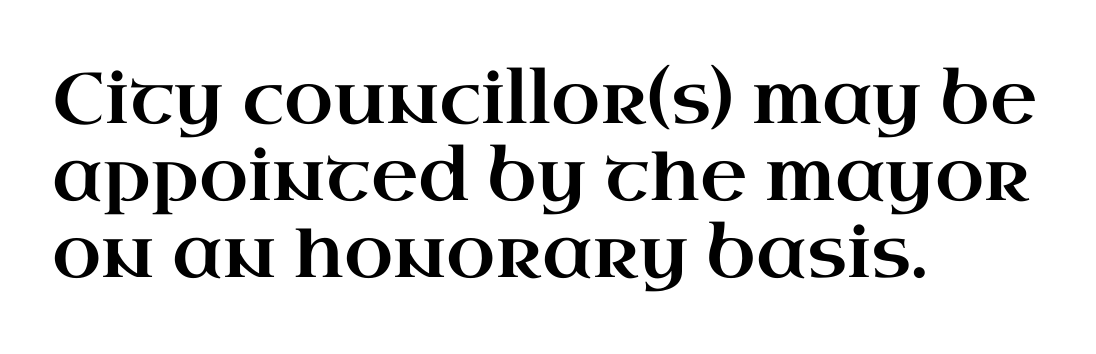
The image shows 72 px wide serif type, upright; set left-aligned, tight line spacing (1.07x), normal letter spacing, not underlined; high stroke contrast and a small x-height.
